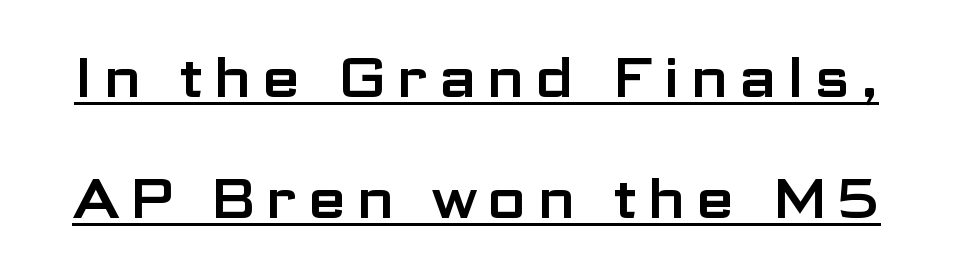
Q: Is the text italic (slanted)? A: No, it is upright.
Q: Is the typeface a serif or a sans-serif typeface? A: Sans-serif.
Q: Is the text underlined? A: Yes.
Q: Is the spacing between lines tight, normal or loose? A: Loose.
Q: Width (condensed, normal, or wide)? A: Wide.
Q: Stroke contrast? A: Low.
Q: x-height? A: Medium.
Q: Monospaced? A: No.
